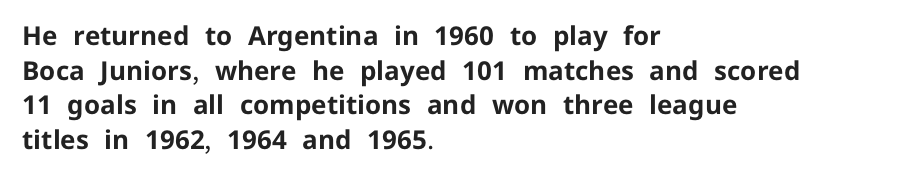
Do the letters lean? They stand straight. Standard letterfit; no display-style spreading of the glyphs. The strip under each line holds only bare page. The rendering anchors every line to the left-hand side. The glyphs have the mass of a bold cut. Quick note: interline space is typical.
